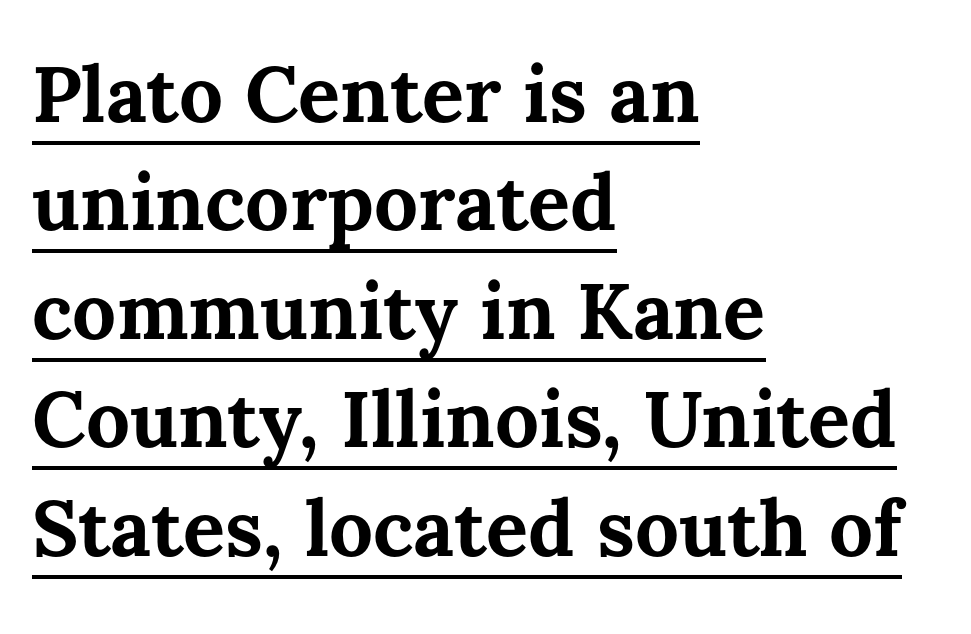
The line texture is even and compact thanks to regular tracking. Varying glyph widths throughout — classic text-font behaviour. Interline gaps are of average width in this sample. Heavy, bold letterforms. Alignment: flush left. This is roman type, the default non-slanted kind.
